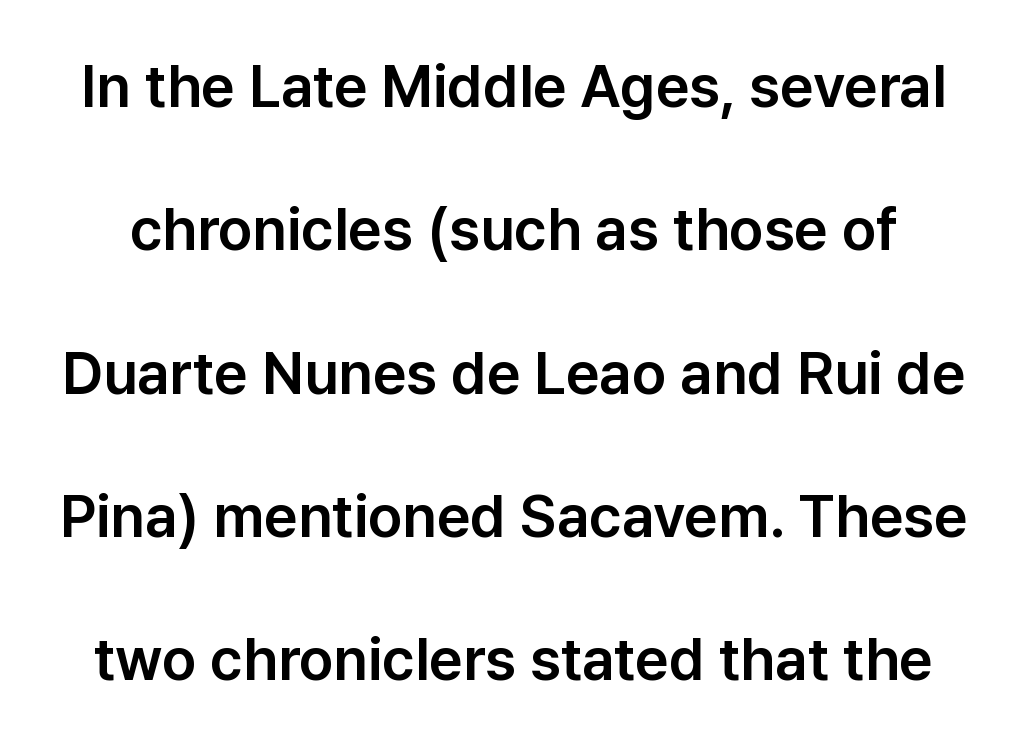
Q: Is the text italic (slanted)? A: No, it is upright.
Q: Is the typeface a serif or a sans-serif typeface? A: Sans-serif.
Q: Is the text underlined? A: No.
Q: Is the spacing between letters normal or unusually wide? A: Normal.
Q: Is the spacing between lines tight, normal or loose? A: Loose.
Q: Width (condensed, normal, or wide)? A: Normal.
Q: Stroke contrast? A: Low.
Q: x-height? A: Medium.
Q: Monospaced? A: No.
